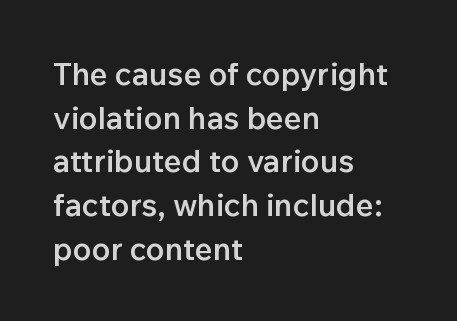
These lines keep a tight, regular rhythm from letter to letter. The string is rendered with underlining switched off. If you drew a line through each stem, it would be perfectly vertical. The block of text has a typical density, with ordinary space between rows. Emphasis by weight is partial: semibold.
